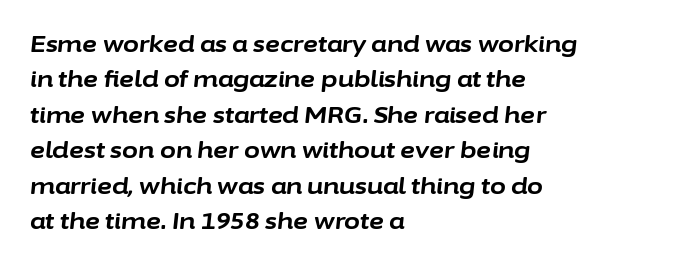
These words are printed bold, with thick strokes throughout. The text carries the slant typical of an italic or oblique font. Teacher's note: observe the even left margin — that is flush-left alignment. Honestly, there is no underline to notice here at all.
